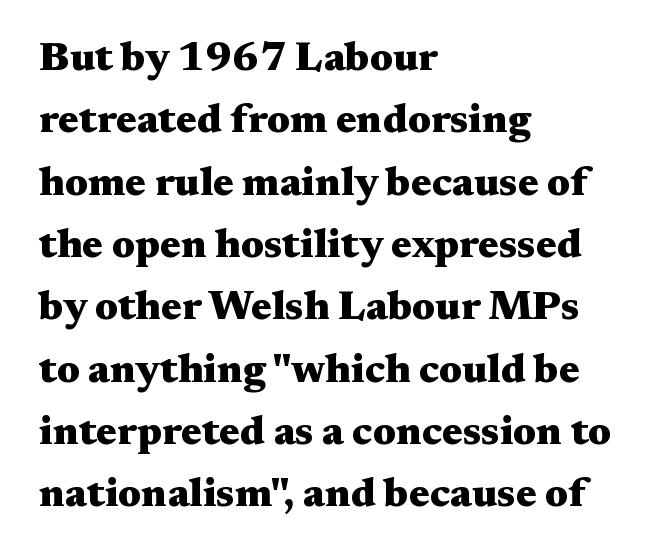
The image shows 41 px heavy, wide serif type, upright; set left-aligned, normal line spacing (1.52x), normal letter spacing, not underlined; medium stroke contrast and a medium x-height.
